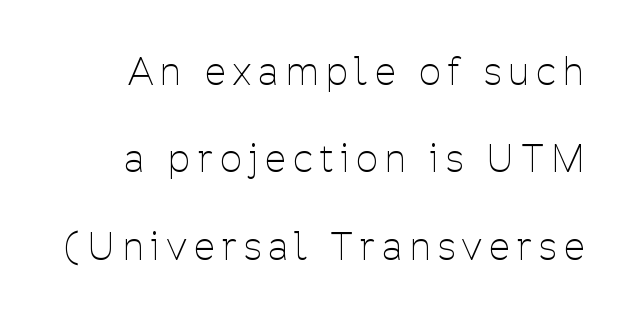
The image shows 38 px thin, condensed sans-serif type, upright; set loose line spacing (2.3x), unusually wide letter spacing (+0.2 em), not underlined; low stroke contrast and a medium x-height.
